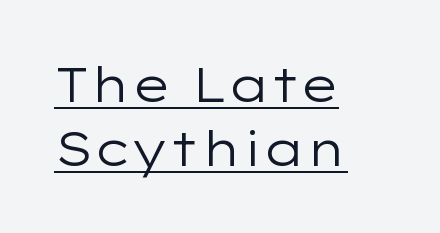
Q: Is the text bold? A: No.
Q: Is the text italic (slanted)? A: No, it is upright.
Q: Is the typeface a serif or a sans-serif typeface? A: Sans-serif.
Q: Is the text underlined? A: Yes.
Q: How is the paragraph aligned? A: Left-aligned.
Q: Is the spacing between letters normal or unusually wide? A: Normal.
Q: Is the spacing between lines tight, normal or loose? A: Normal.
Q: Width (condensed, normal, or wide)? A: Wide.
Q: Stroke contrast? A: Low.
Q: x-height? A: Medium.
Q: Monospaced? A: No.
